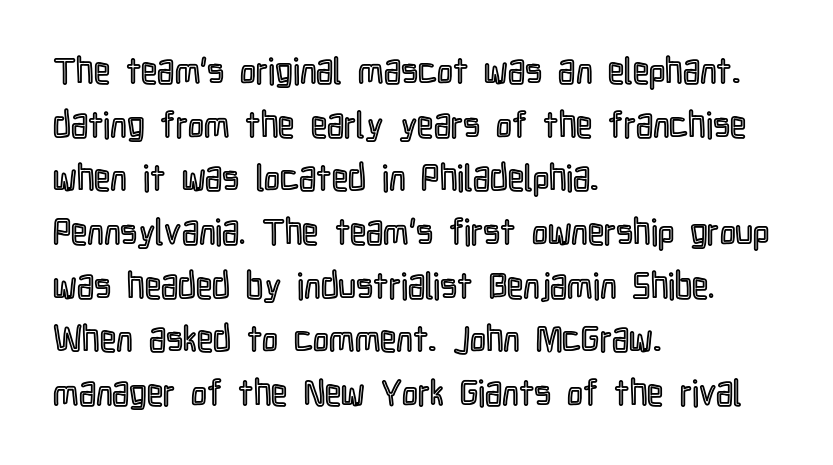
The image shows 36 px condensed type, upright; set left-aligned, normal line spacing (1.49x), normal letter spacing, not underlined; a medium x-height.
